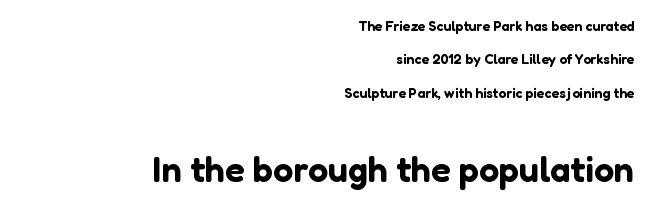
The image shows 36 px sans-serif type, upright; set right-aligned, loose line spacing (2.39x), normal letter spacing, not underlined; the second (bottom) block is 2.57x larger; low stroke contrast and a medium x-height.
